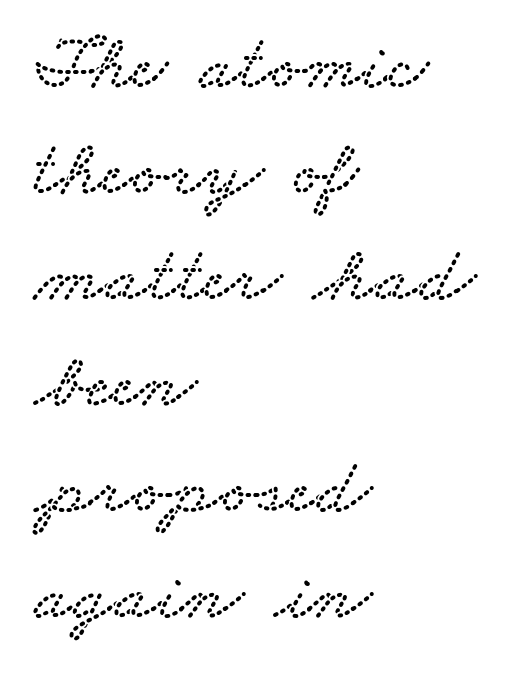
Q: Is the typeface a serif or a sans-serif typeface? A: Serif.
Q: Is the text underlined? A: No.
Q: How is the paragraph aligned? A: Left-aligned.
Q: Is the spacing between letters normal or unusually wide? A: Normal.
Q: Is the spacing between lines tight, normal or loose? A: Normal.
Q: Width (condensed, normal, or wide)? A: Wide.
Q: Stroke contrast? A: Low.
Q: x-height? A: Small.
Q: Monospaced? A: No.
